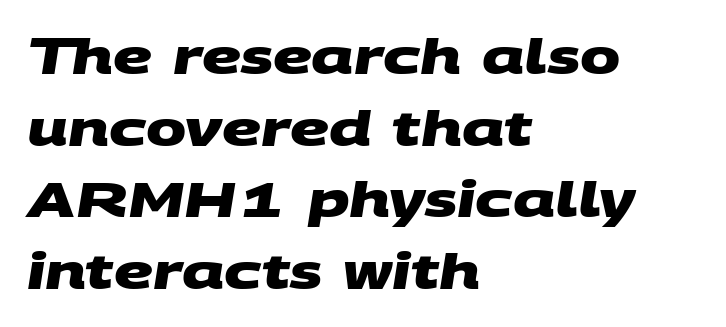
The image shows 48 px heavy, wide sans-serif type; set left-aligned, normal line spacing (1.49x), normal letter spacing, not underlined; medium stroke contrast and a large x-height.
